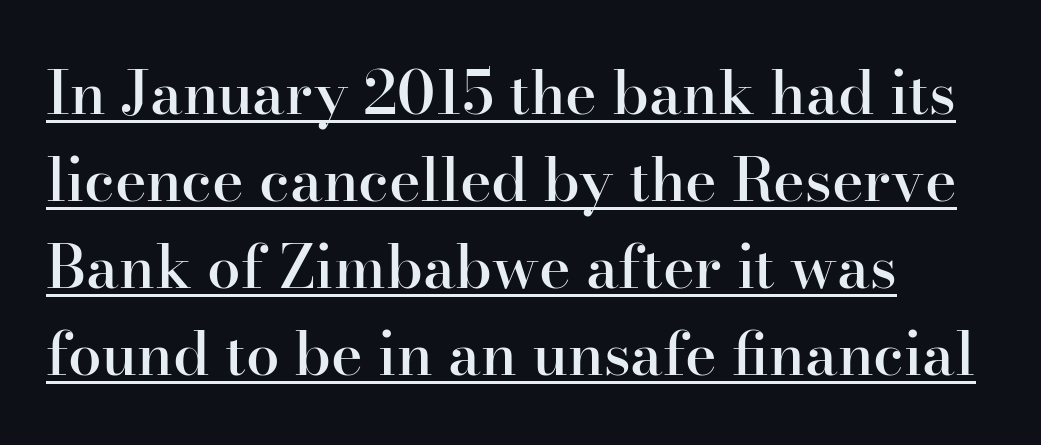
Q: Is the text bold? A: Semi-bold.
Q: Is the text italic (slanted)? A: No, it is upright.
Q: Is the typeface a serif or a sans-serif typeface? A: Serif.
Q: Is the text underlined? A: Yes.
Q: How is the paragraph aligned? A: Left-aligned.
Q: Is the spacing between letters normal or unusually wide? A: Normal.
Q: Is the spacing between lines tight, normal or loose? A: Normal.
Q: Width (condensed, normal, or wide)? A: Normal.
Q: Stroke contrast? A: High.
Q: x-height? A: Small.
Q: Monospaced? A: No.
